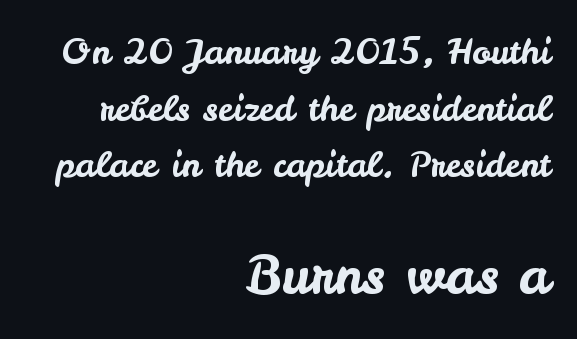
Teacher's note: observe the even right margin — that is flush-right alignment. Whoever set this made the second block the dominant, larger element. Note the varied advance widths — an 'i' is clearly narrower than an 'm'. Leading: standard. In terms of letterspacing, this is plain default setting.
